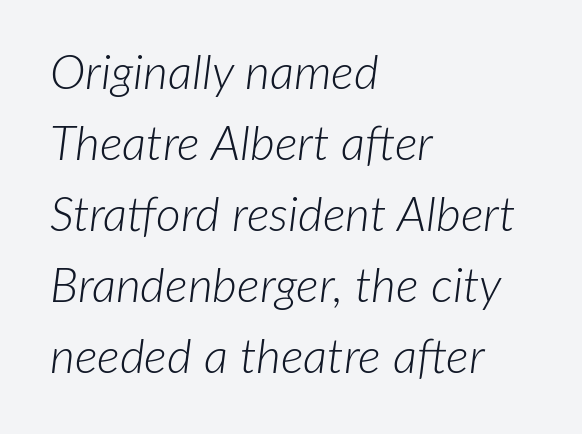
The rendering uses a moderate line-height, typical for paragraphs. The face used here is proportionally spaced, like ordinary book or web type. Honestly, there is no underline to notice here at all. The passage shown is not bold in any degree. Characters are canted at an angle relative to the baseline's perpendicular. Left-aligned paragraph, ragged on the right.
